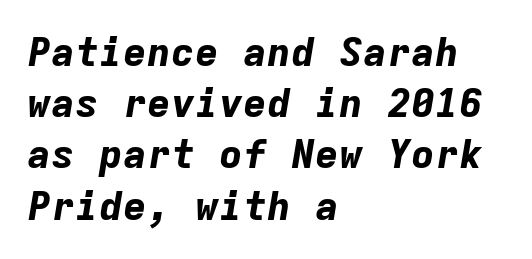
Heft: maximum for text — a bold. The words here are not underlined. Style check: oblique. Spacing between characters is what you'd get straight out of the box.
